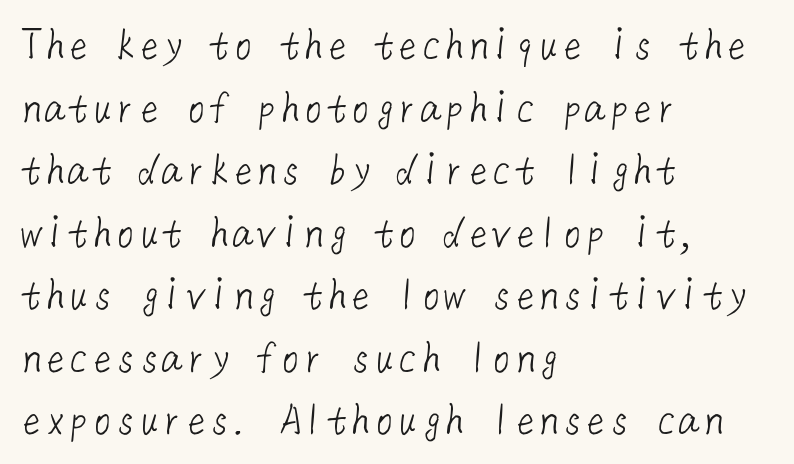
The image shows 47 px light sans-serif type; set left-aligned, normal line spacing (1.33x), normal letter spacing, not underlined; low stroke contrast and a medium x-height.
